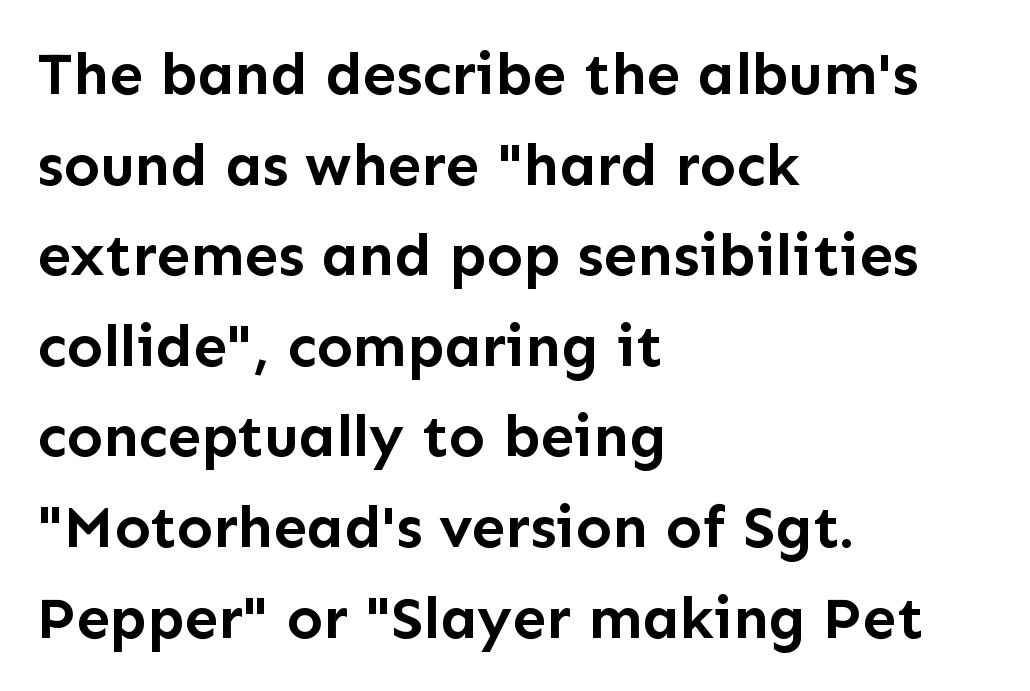
{"serif": "no", "italic": "no", "bold": "yes", "weight": "semibold", "width": "normal", "stroke_contrast": "low", "x_height": "medium", "monospaced": "no", "underline": "no", "align": "left", "line_spacing": "normal", "line_spacing_ratio": 1.51, "letter_spacing": "normal", "letter_spacing_em": 0.0, "glyph_px": 60}
